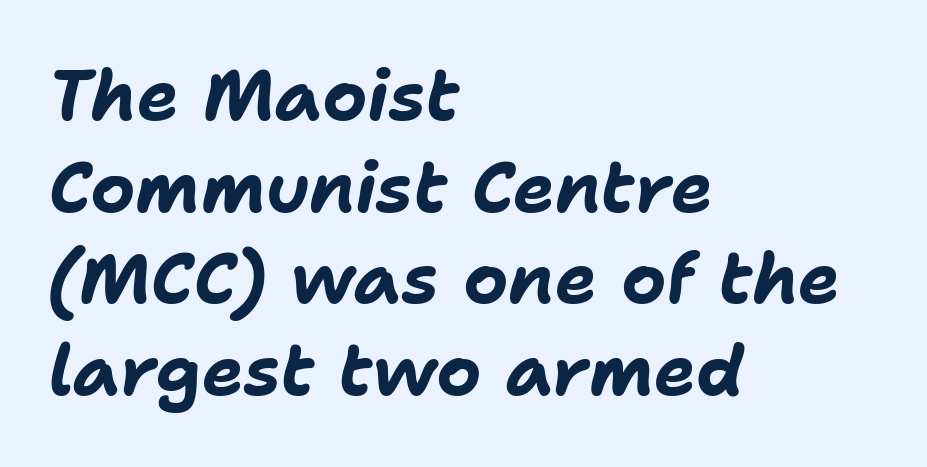
Think of a printed novel: that variable character pitch is what you see here. Notice how the passage keeps a crisp vertical edge on the left only. The area under the type is left untouched. The line-height multiplier appears to be the usual default. A dark, heavy texture on the line: the type is bold.
